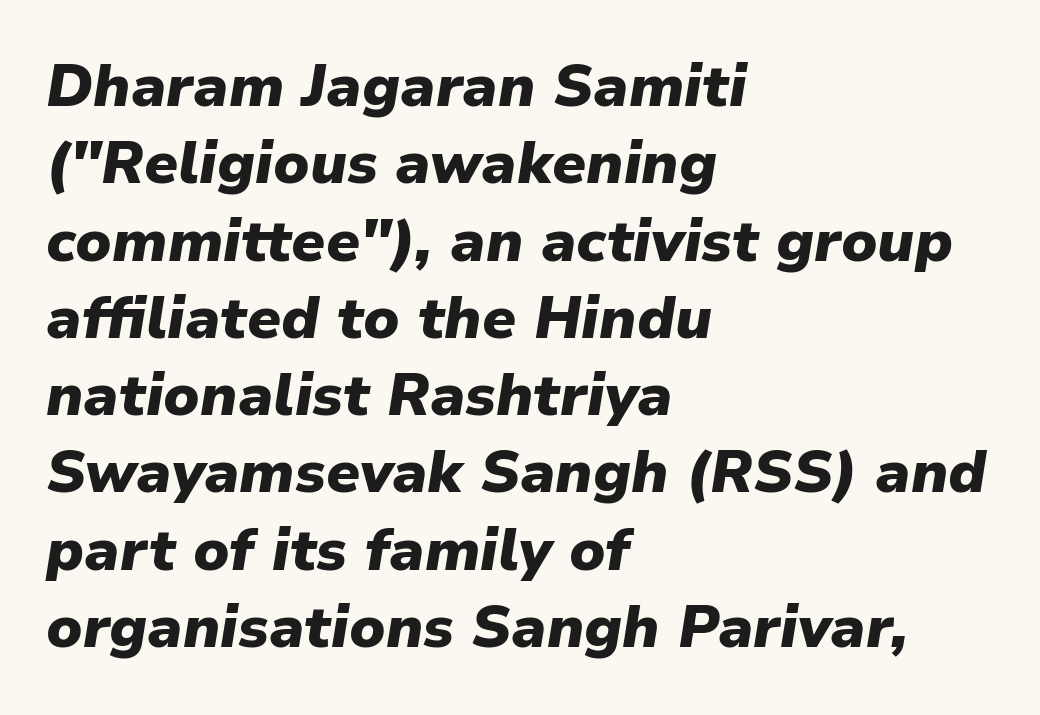
Q: Is the text bold? A: Yes.
Q: Is the text italic (slanted)? A: Yes, it leans right by about 9 degrees.
Q: Is the text underlined? A: No.
Q: How is the paragraph aligned? A: Left-aligned.
Q: Is the spacing between letters normal or unusually wide? A: Normal.
Q: Is the spacing between lines tight, normal or loose? A: Normal.
Q: Width (condensed, normal, or wide)? A: Normal.
Q: Stroke contrast? A: Low.
Q: x-height? A: Medium.
Q: Monospaced? A: No.
